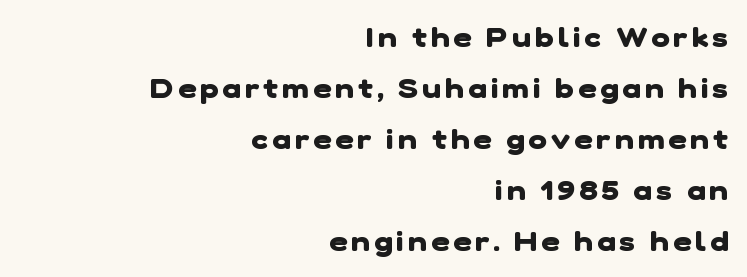
Q: Is the text bold? A: Yes.
Q: Is the typeface a serif or a sans-serif typeface? A: Sans-serif.
Q: Is the text underlined? A: No.
Q: How is the paragraph aligned? A: Right-aligned.
Q: Width (condensed, normal, or wide)? A: Normal.
Q: Stroke contrast? A: Low.
Q: x-height? A: Medium.
Q: Monospaced? A: No.
